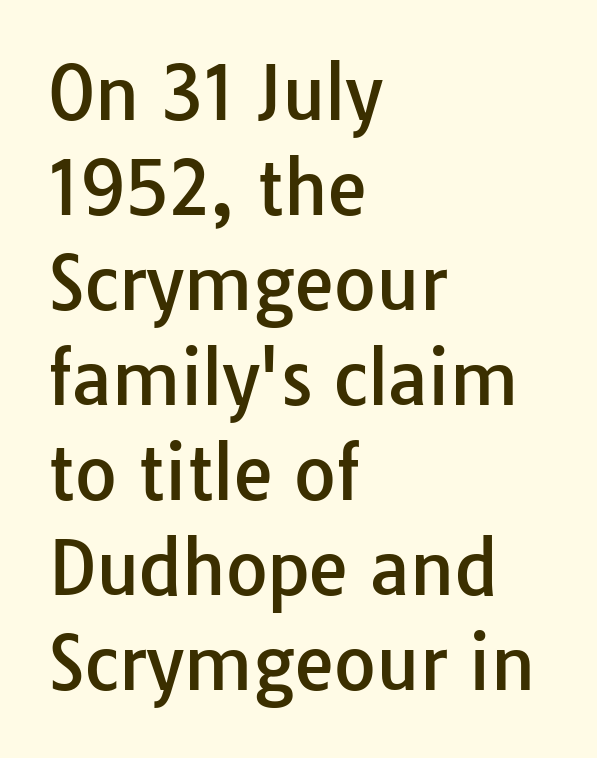
{"serif": "no", "italic": "no", "width": "normal", "stroke_contrast": "low", "x_height": "medium", "monospaced": "no", "underline": "no", "align": "left", "line_spacing": "normal", "line_spacing_ratio": 1.32, "letter_spacing": "normal", "letter_spacing_em": 0.0, "glyph_px": 72}
